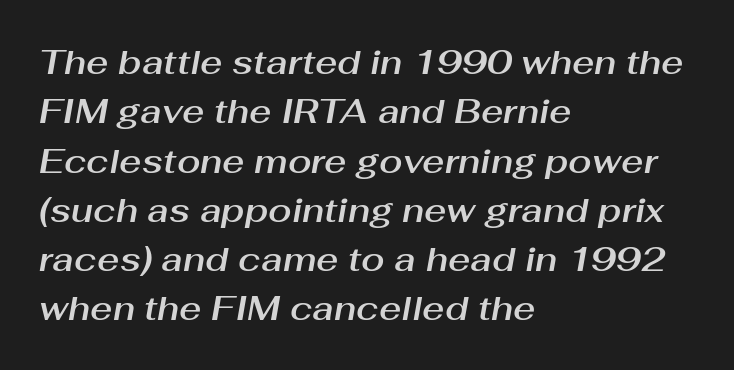
{"italic": "yes", "lean": "right", "slant_degrees": 10, "width": "normal", "stroke_contrast": "medium", "x_height": "medium", "monospaced": "no", "underline": "no", "align": "left", "line_spacing": "normal", "line_spacing_ratio": 1.45, "letter_spacing": "normal", "letter_spacing_em": 0.0, "glyph_px": 34}
